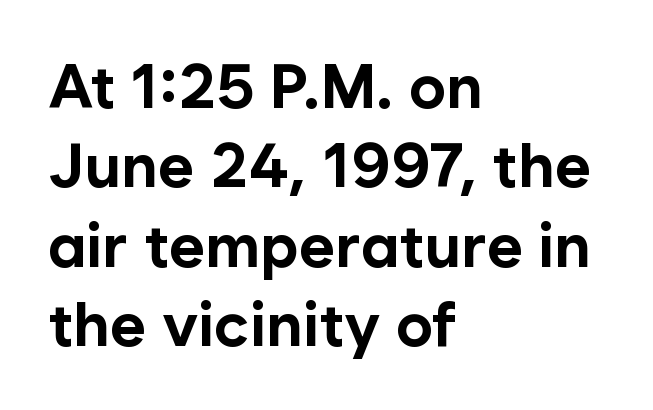
Q: Is the text bold? A: Yes.
Q: Is the text italic (slanted)? A: No, it is upright.
Q: Is the typeface a serif or a sans-serif typeface? A: Sans-serif.
Q: Is the text underlined? A: No.
Q: How is the paragraph aligned? A: Left-aligned.
Q: Is the spacing between letters normal or unusually wide? A: Normal.
Q: Is the spacing between lines tight, normal or loose? A: Normal.
Q: Width (condensed, normal, or wide)? A: Normal.
Q: Stroke contrast? A: Low.
Q: x-height? A: Medium.
Q: Monospaced? A: No.
